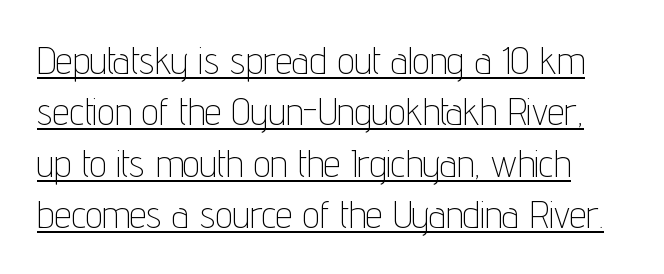
{"serif": "no", "italic": "no", "bold": "no", "weight": "thin", "width": "condensed", "stroke_contrast": "low", "x_height": "medium", "monospaced": "no", "underline": "yes", "line_spacing": "normal", "line_spacing_ratio": 1.35, "letter_spacing": "normal", "letter_spacing_em": 0.0, "glyph_px": 38}
